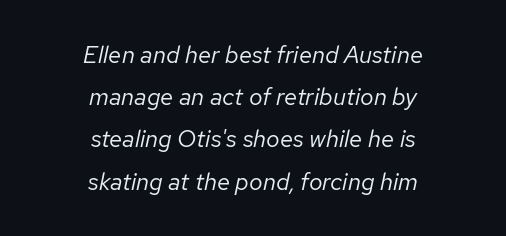
{"italic": "yes", "lean": "right", "slant_degrees": 12, "bold": "no", "underline": "no", "align": "center", "line_spacing_ratio": 1.76, "letter_spacing": "normal", "letter_spacing_em": 0.0, "glyph_px": 24}
